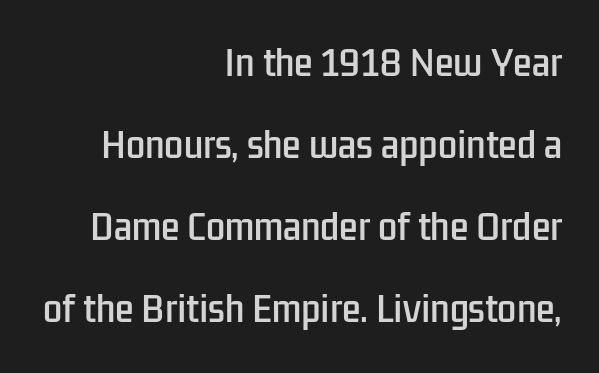
The face used here is proportionally spaced, like ordinary book or web type. You could fit nearly another row in the gap between these rows. Quick note: underline off. I'd call this a sans setting — the letters go barefoot.
